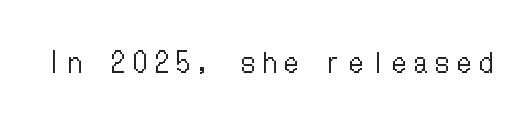
The image shows 27 px text type, upright; set unusually wide letter spacing (+0.3 em), not underlined.
